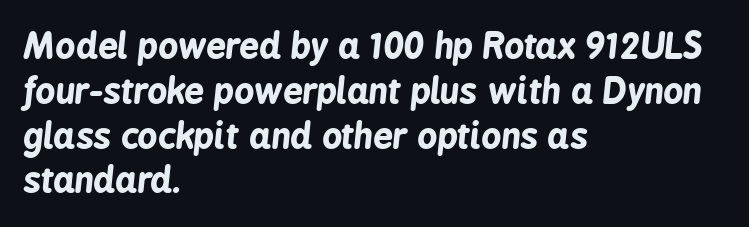
The axis of the letterforms is tilted away from vertical. Tracking here is standard; glyphs follow each other at the usual distance. Line spacing here is normal. Heavy, bold letterforms. Just letters on the line, the space beneath them empty.
